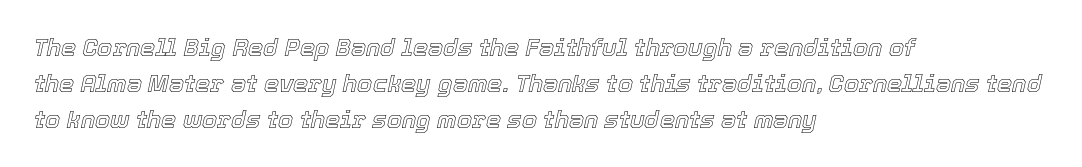
Q: Is the text italic (slanted)? A: Yes, it leans right by about 12 degrees.
Q: Is the text underlined? A: No.
Q: How is the paragraph aligned? A: Left-aligned.
Q: Is the spacing between letters normal or unusually wide? A: Normal.
Q: Is the spacing between lines tight, normal or loose? A: Normal.
